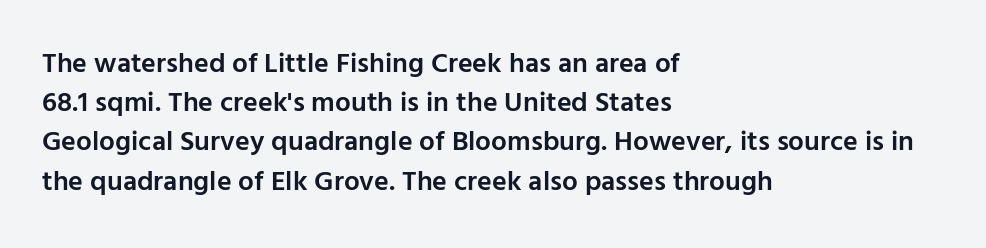
Standard letterfit; no display-style spreading of the glyphs. You could not count columns in this text — the font is proportionally spaced. These lines stack with their left ends in a neat column. Look at the bottom of the vertical strokes: they stop flat, with no serifs. This block has exactly the height ordinary leading produces. The letters stand straight up with perfectly vertical stems.
